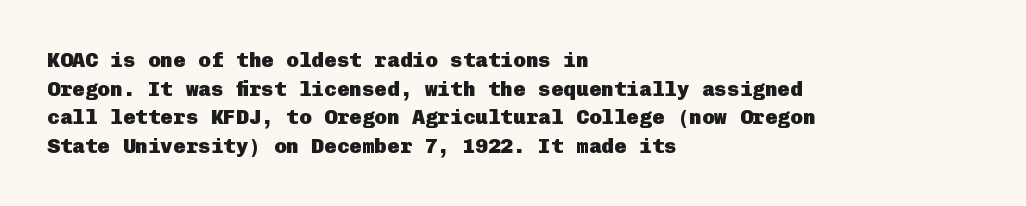
The image shows 21 px bold type, upright; set left-aligned, normal line spacing (1.36x), normal letter spacing, not underlined.
